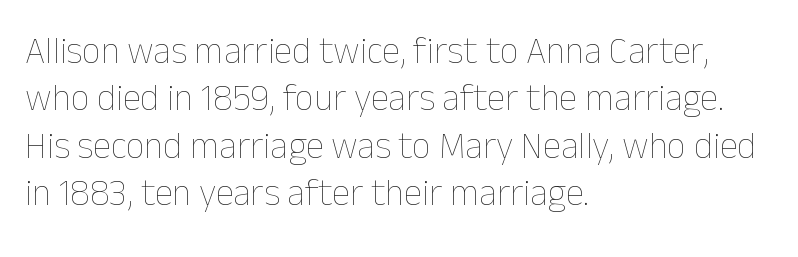
{"italic": "no", "bold": "no", "weight": "thin", "width": "normal", "stroke_contrast": "low", "x_height": "medium", "monospaced": "no", "underline": "no", "align": "left", "line_spacing": "normal", "line_spacing_ratio": 1.28, "letter_spacing": "normal", "letter_spacing_em": 0.0, "glyph_px": 37}
